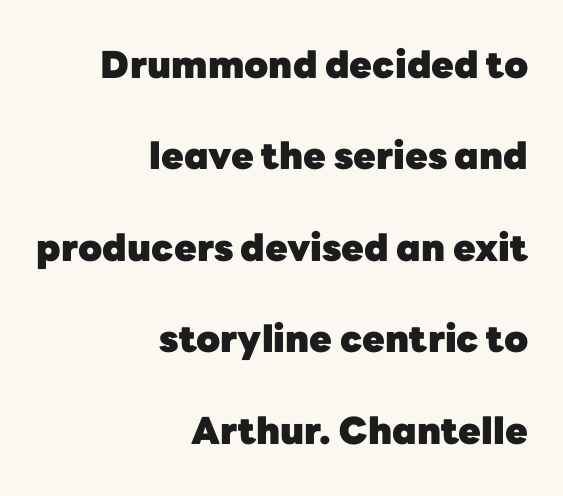
The image shows 37 px heavy sans-serif type, upright; set right-aligned, loose line spacing (2.47x), normal letter spacing, not underlined; low stroke contrast and a medium x-height.
